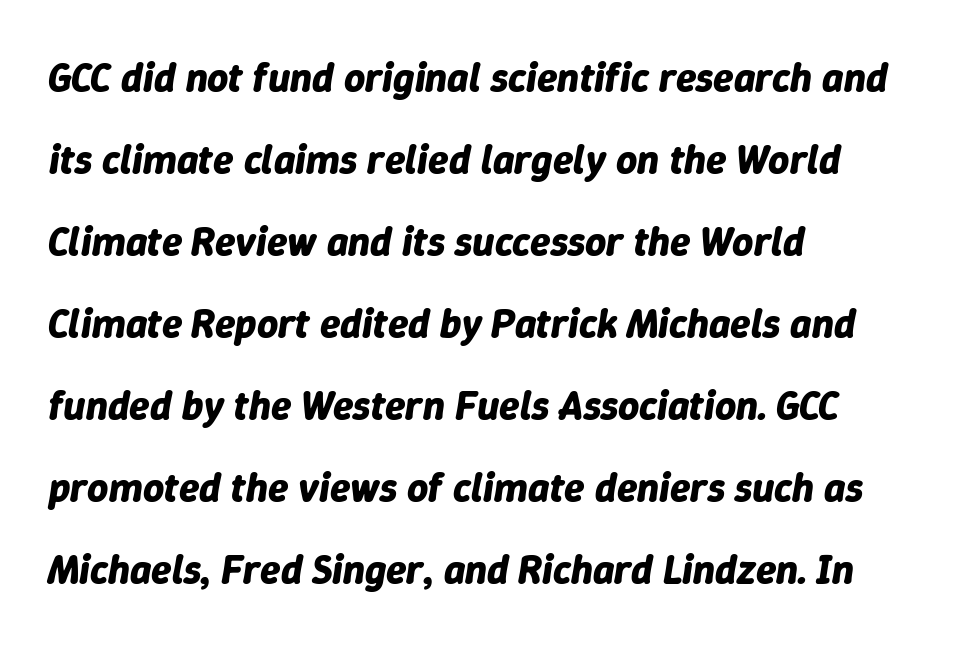
Q: Is the text bold? A: Yes.
Q: Is the text italic (slanted)? A: Yes, it leans right by about 9 degrees.
Q: Is the text underlined? A: No.
Q: How is the paragraph aligned? A: Left-aligned.
Q: Is the spacing between letters normal or unusually wide? A: Normal.
Q: Is the spacing between lines tight, normal or loose? A: Loose.
Q: Width (condensed, normal, or wide)? A: Normal.
Q: Stroke contrast? A: Low.
Q: x-height? A: Medium.
Q: Monospaced? A: No.
